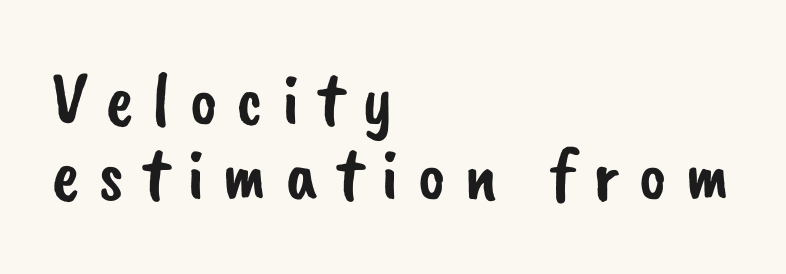
Q: Is the typeface a serif or a sans-serif typeface? A: Sans-serif.
Q: Is the text underlined? A: No.
Q: How is the paragraph aligned? A: Left-aligned.
Q: Is the spacing between letters normal or unusually wide? A: Unusually wide.
Q: Is the spacing between lines tight, normal or loose? A: Tight.
Q: Width (condensed, normal, or wide)? A: Normal.
Q: Stroke contrast? A: Low.
Q: x-height? A: Small.
Q: Monospaced? A: No.
